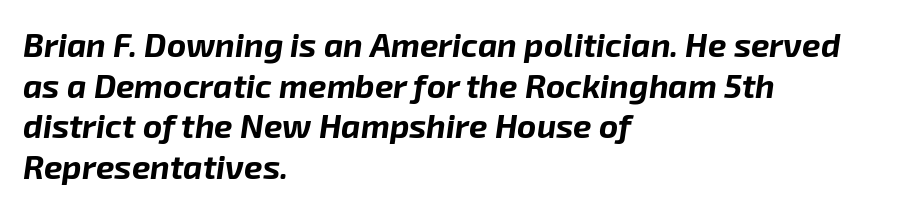
The image shows 33 px bold type, italic (leaning right); set left-aligned, line spacing 1.23x, normal letter spacing, not underlined; low stroke contrast and a medium x-height.
